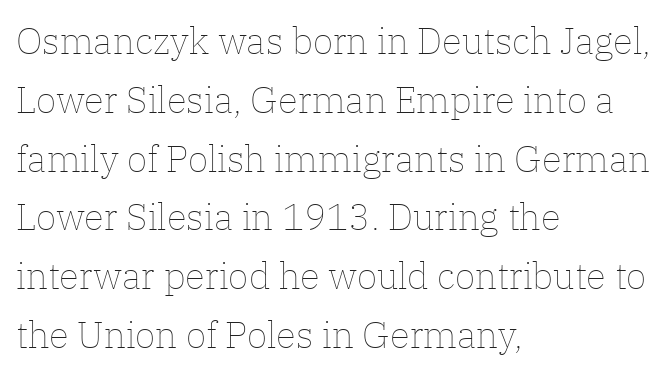
Q: Is the text bold? A: No.
Q: Is the text italic (slanted)? A: No, it is upright.
Q: Is the text underlined? A: No.
Q: How is the paragraph aligned? A: Left-aligned.
Q: Is the spacing between letters normal or unusually wide? A: Normal.
Q: Is the spacing between lines tight, normal or loose? A: Normal.
Q: Width (condensed, normal, or wide)? A: Normal.
Q: Stroke contrast? A: Low.
Q: x-height? A: Medium.
Q: Monospaced? A: No.
